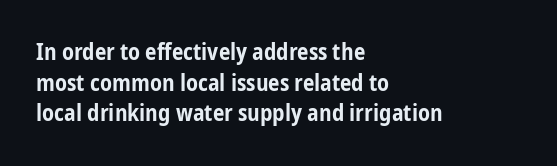
Nobody touched the tracking dial on this one. Heft: maximum for text — a bold. The rendering anchors every line to the left-hand side. The line-height multiplier appears to be the usual default.
